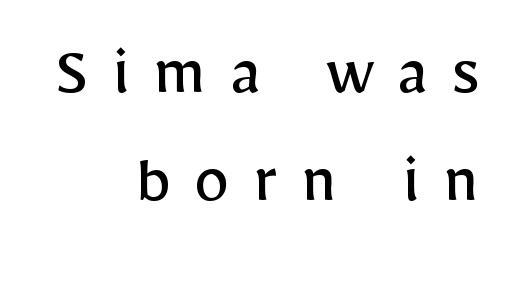
{"serif": "no", "italic": "no", "bold": "no", "weight": "regular", "width": "normal", "stroke_contrast": "low", "x_height": "medium", "monospaced": "no", "underline": "no", "align": "right", "line_spacing": "normal", "line_spacing_ratio": 1.5, "letter_spacing": "wide", "letter_spacing_em": 0.32, "glyph_px": 72}
